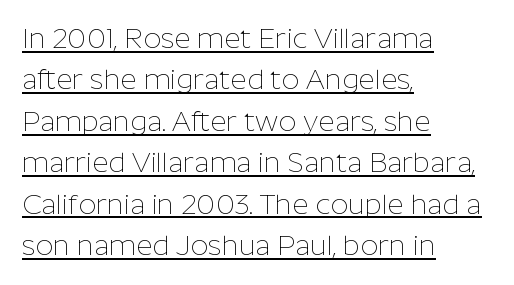
The image shows 28 px thin sans-serif type, upright; set left-aligned, normal line spacing (1.48x), normal letter spacing, underlined; low stroke contrast and a medium x-height.
